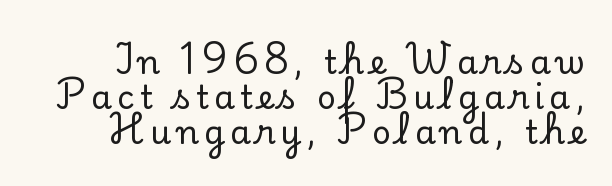
Q: Is the text italic (slanted)? A: No, it is upright.
Q: Is the typeface a serif or a sans-serif typeface? A: Serif.
Q: Is the text underlined? A: No.
Q: Is the spacing between lines tight, normal or loose? A: Tight.
Q: Width (condensed, normal, or wide)? A: Normal.
Q: Stroke contrast? A: Low.
Q: x-height? A: Small.
Q: Monospaced? A: No.
